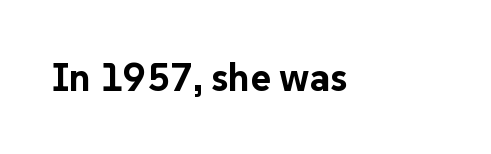
The image shows 39 px bold sans-serif type, upright; set normal letter spacing, not underlined; low stroke contrast and a medium x-height.
